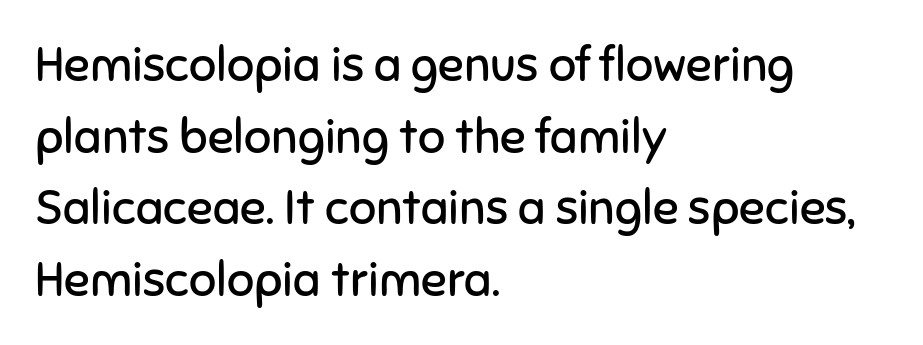
The image shows 48 px regular-weight sans-serif type, upright; set left-aligned, normal line spacing (1.49x), normal letter spacing, not underlined; low stroke contrast and a medium x-height.
